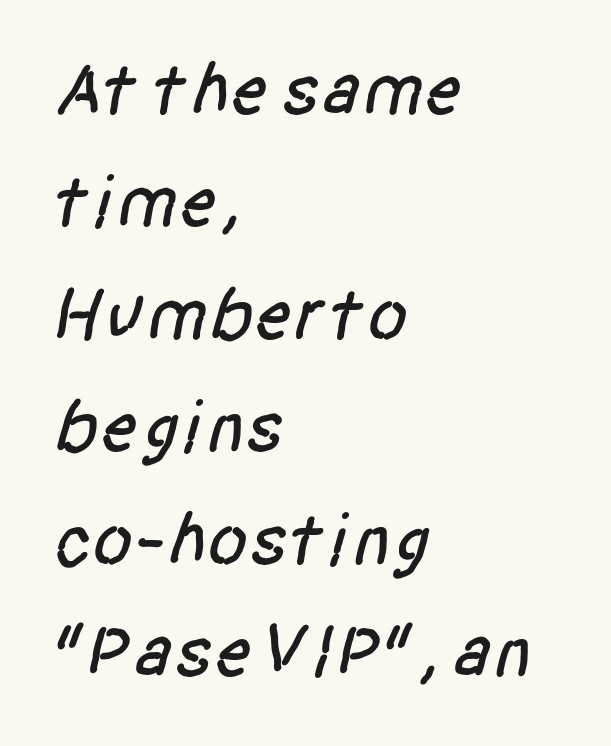
Q: Is the typeface a serif or a sans-serif typeface? A: Sans-serif.
Q: Is the text underlined? A: No.
Q: How is the paragraph aligned? A: Left-aligned.
Q: Is the spacing between letters normal or unusually wide? A: Normal.
Q: Is the spacing between lines tight, normal or loose? A: Normal.
Q: Width (condensed, normal, or wide)? A: Condensed.
Q: Stroke contrast? A: Low.
Q: x-height? A: Large.
Q: Monospaced? A: No.
